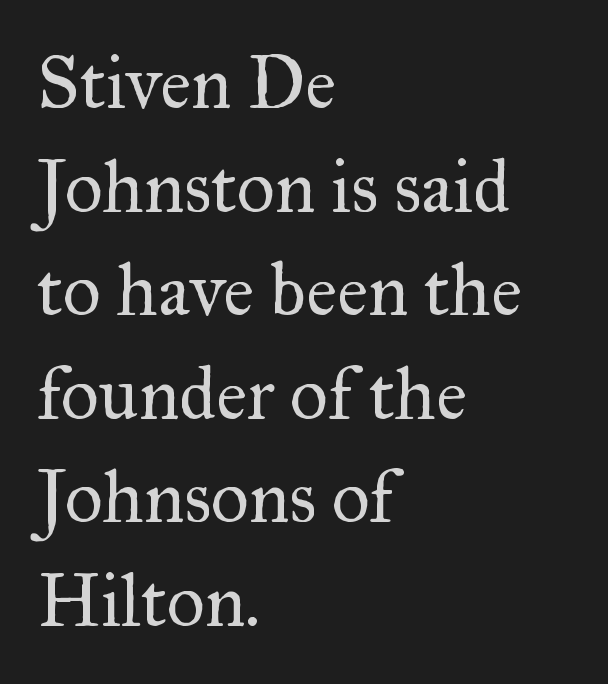
The image shows 74 px regular-weight serif type, upright; set left-aligned, normal line spacing (1.4x), normal letter spacing, not underlined; medium stroke contrast and a small x-height.
